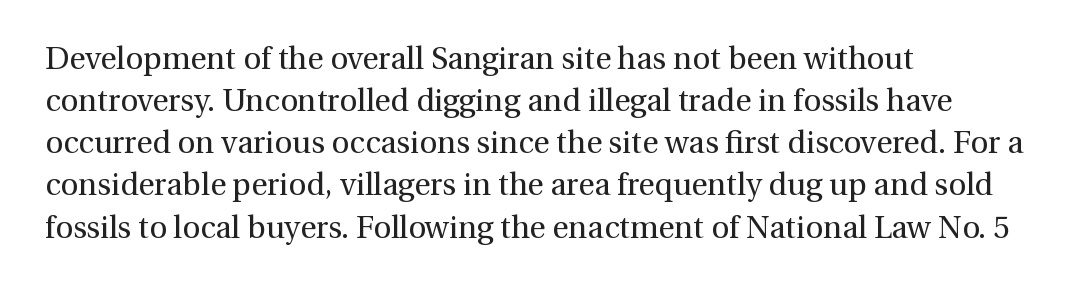
The letterforms sit shoulder to shoulder at normal distance. These lines sit exactly where default settings would place them. Descenders hang freely into open space. The ragged edge is on the right, which tells us the setting is flush left. The passage shown is typed in a proportional face where columns would drift. Examine the stroke ends and you'll spot serifs.
